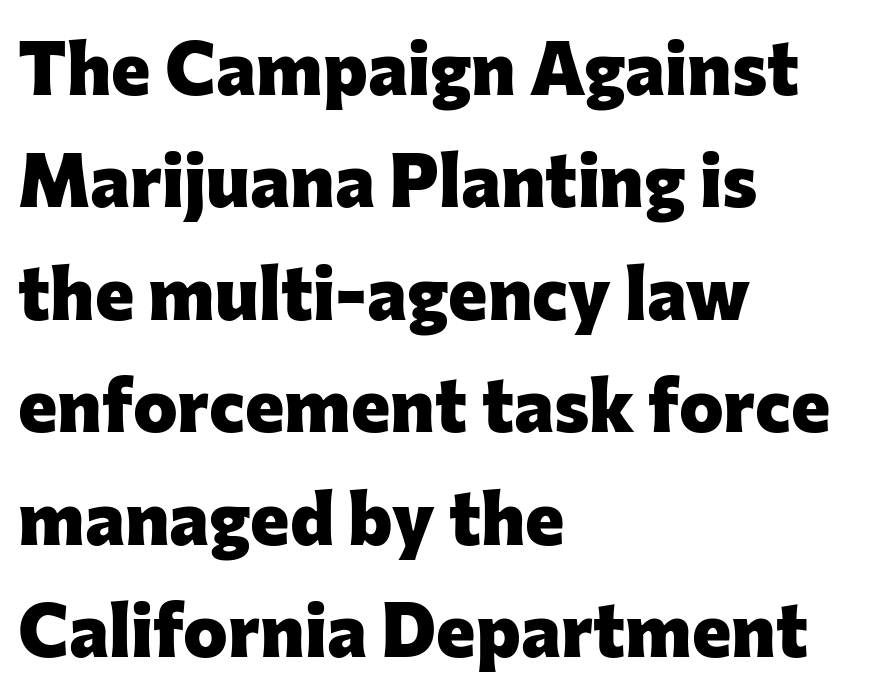
Only glyphs here, with clear space below each row. Observe the ordinary spacing: letters are neighbours, not strangers. This rendering employs a face without finishing strokes, i.e., a sans-serif. A typesetter would mark this as roman, not italic. You could not count columns in this text — the font is proportionally spaced.
